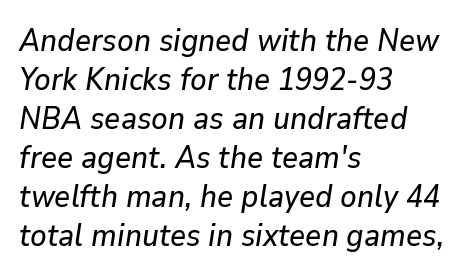
The image shows 31 px text type, italic (leaning right); set left-aligned, normal line spacing (1.26x), normal letter spacing, not underlined; low stroke contrast and a medium x-height.
